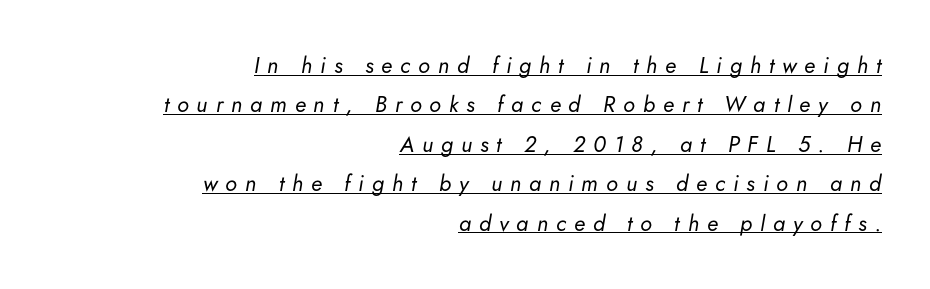
The image shows 22 px text type, italic (leaning right); set right-aligned, line spacing 1.79x, unusually wide letter spacing (+0.36 em), underlined.
